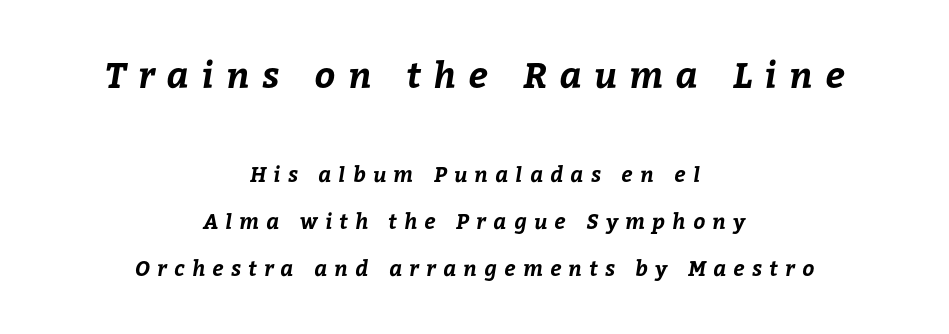
The image shows 36 px bold type; set centered, loose line spacing (2.23x), unusually wide letter spacing (+0.35 em), not underlined; the first (top) block is 1.71x larger; low stroke contrast and a medium x-height.
